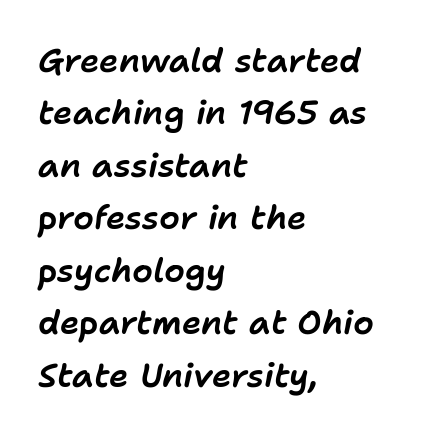
The paragraph shown leans on its left margin. The lettering tilts uniformly, giving the passage an italic look. Short note: letters normally spaced. The words here are not underlined. Evenly set lines give the paragraph a standard silhouette. Proportional: the letters do not fall into vertical columns.
